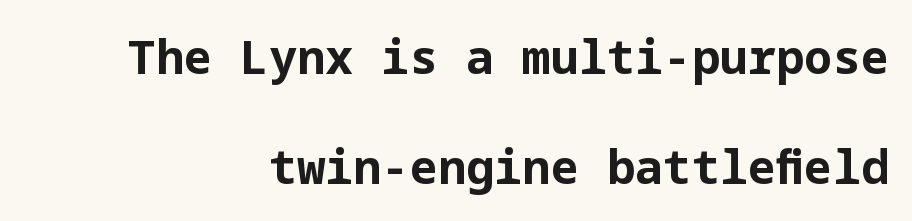
The image shows 47 px bold sans-serif type, upright; set right-aligned, loose line spacing (2.34x), normal letter spacing, not underlined; low stroke contrast and a medium x-height.
